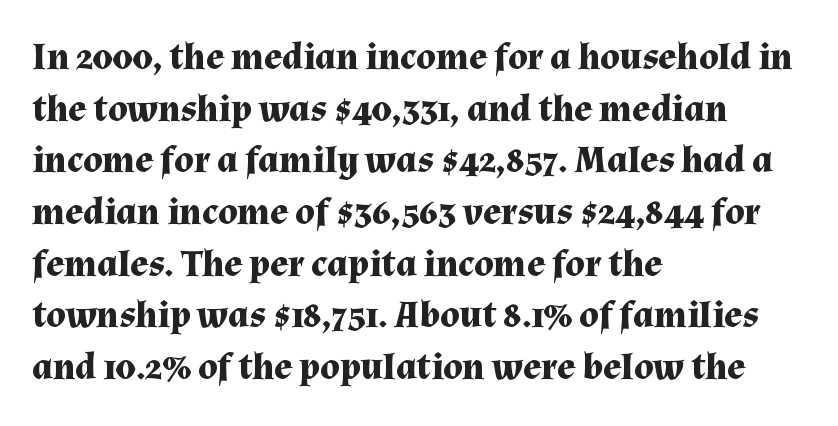
The image shows 38 px bold serif type, upright; set left-aligned, normal line spacing (1.36x), normal letter spacing, not underlined; medium stroke contrast and a medium x-height.
